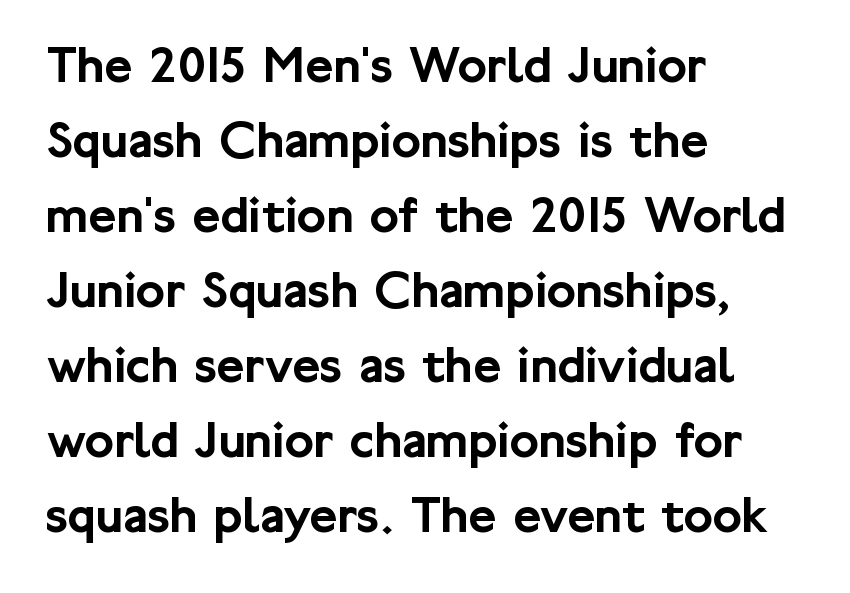
{"serif": "no", "italic": "no", "width": "normal", "stroke_contrast": "low", "x_height": "medium", "monospaced": "no", "underline": "no", "align": "left", "line_spacing": "normal", "line_spacing_ratio": 1.39, "letter_spacing": "normal", "letter_spacing_em": 0.0, "glyph_px": 54}
